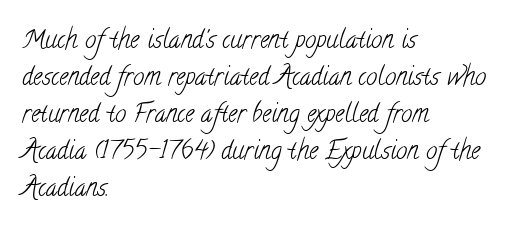
Layout note: lines flush left. You could call the tracking neutral — neither tight nor loose. Type without underlining. How would I describe the line gaps? Plain and ordinary. Bold? No — there's no thickening of the strokes.
